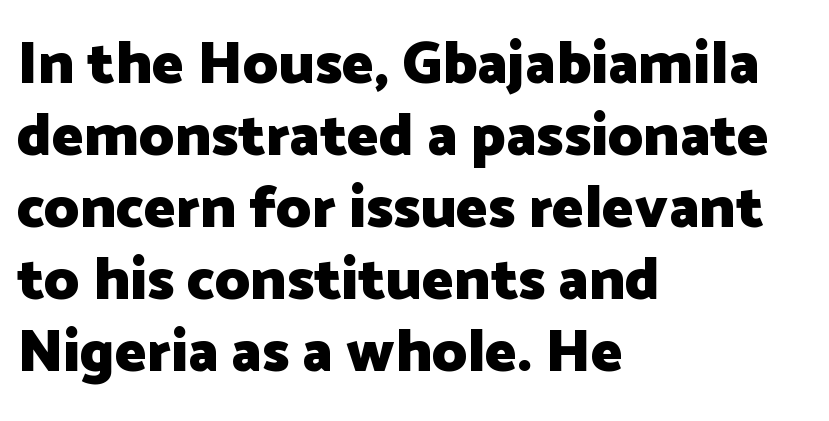
The typeface chosen for these lines omits serifs. The area under the type is left untouched. Character widths vary here, with narrow letters taking less room than wide ones. Typographic density is high because the face is bold. Nothing unusual about the tracking: characters are spaced as the font intends.
